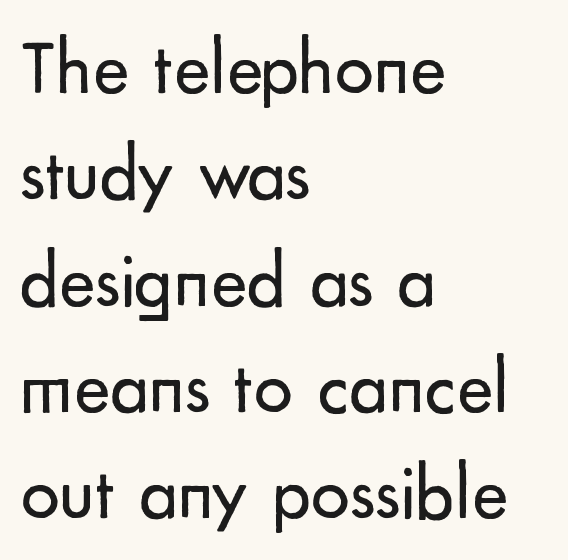
Here the glyphs are tracked normally, forming tight word shapes. Students, observe: this is what conventionally led text looks like. Character widths vary here, with narrow letters taking less room than wide ones. The strip under each line holds only bare page.
